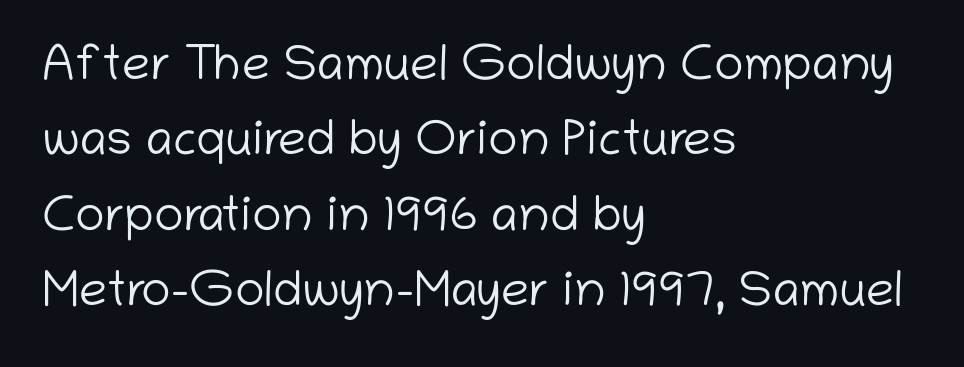
{"serif": "no", "italic": "no", "bold": "no", "weight": "light", "width": "normal", "stroke_contrast": "low", "x_height": "medium", "monospaced": "no", "underline": "no", "align": "left", "line_spacing": "normal", "line_spacing_ratio": 1.51, "letter_spacing": "normal", "letter_spacing_em": 0.0, "glyph_px": 50}
